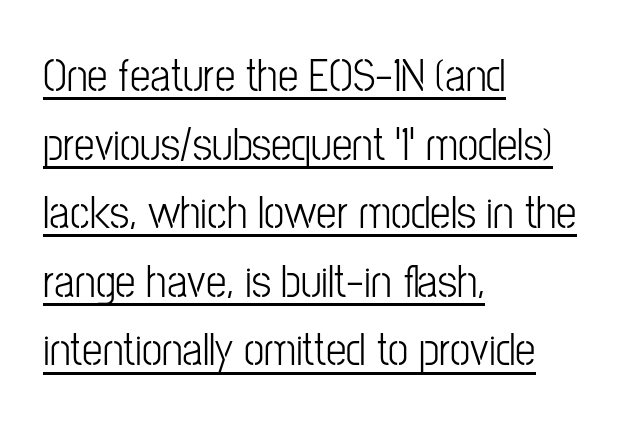
The image shows 46 px light, condensed sans-serif type, upright; set left-aligned, normal line spacing (1.49x), normal letter spacing, underlined; low stroke contrast and a medium x-height.
